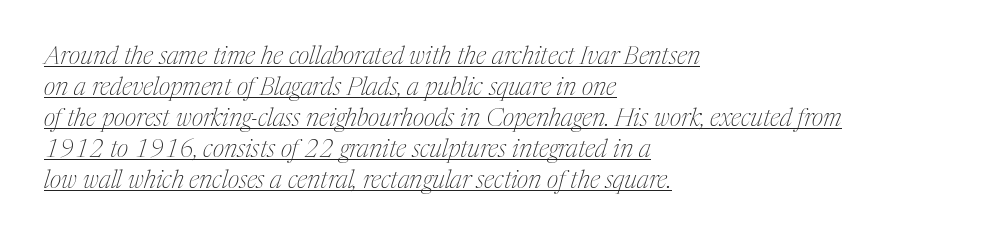
The image shows 25 px text type, italic (leaning right); set left-aligned, line spacing 1.24x, normal letter spacing, underlined.
